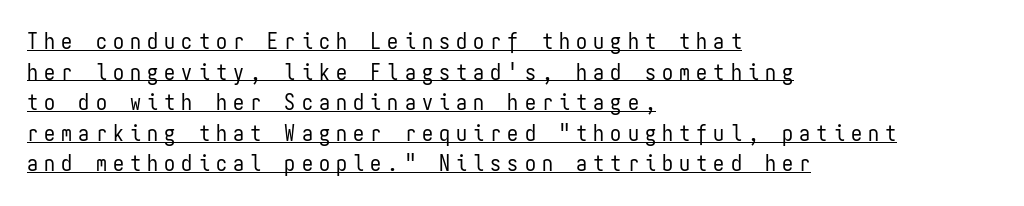
{"italic": "no", "bold": "no", "underline": "yes", "align": "left", "line_spacing": "normal", "line_spacing_ratio": 1.39, "letter_spacing": "wide", "letter_spacing_em": 0.28, "glyph_px": 22}
